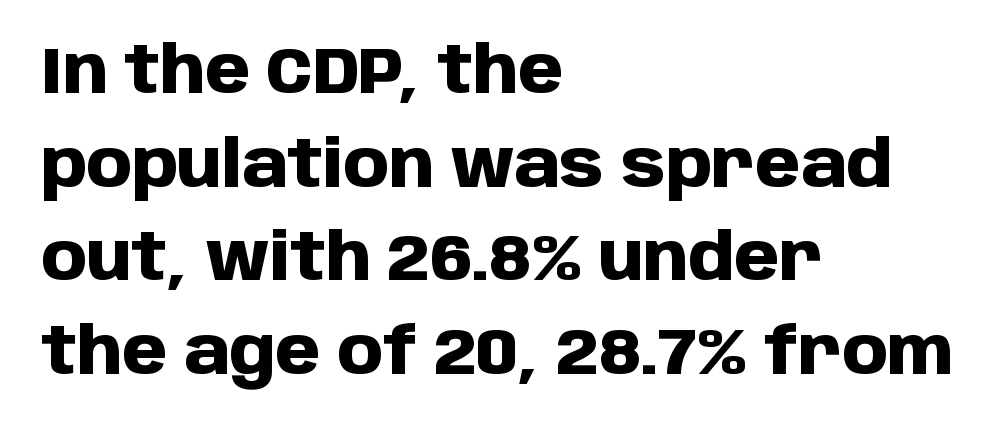
Q: Is the text bold? A: Yes.
Q: Is the text italic (slanted)? A: No, it is upright.
Q: Is the typeface a serif or a sans-serif typeface? A: Sans-serif.
Q: Is the text underlined? A: No.
Q: How is the paragraph aligned? A: Left-aligned.
Q: Is the spacing between letters normal or unusually wide? A: Normal.
Q: Is the spacing between lines tight, normal or loose? A: Normal.
Q: Width (condensed, normal, or wide)? A: Normal.
Q: Stroke contrast? A: Low.
Q: x-height? A: Large.
Q: Monospaced? A: No.
